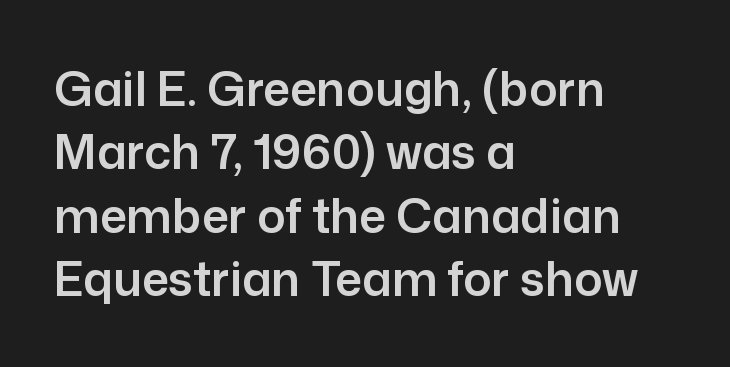
The image shows 47 px sans-serif type, upright; set left-aligned, normal line spacing (1.35x), normal letter spacing, not underlined; low stroke contrast and a medium x-height.
